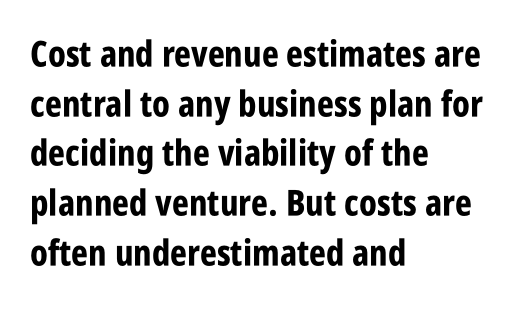
Words float on clear page, feet unadorned. A typesetter would call this zero additional tracking. The leading is moderate, giving the passage an even texture. The rendering uses natural spacing where letterforms have individual widths. Each line starts at the same left margin while the right side varies.
